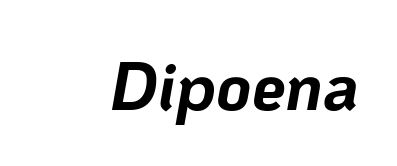
The space beneath each line is pristine and unruled. Italic: yes, the glyphs are oblique. A typesetter would call this proportional, since set widths differ per character. In terms of letterspacing, this is plain default setting. Stroke thickness is high; the sample reads as a true bold.
